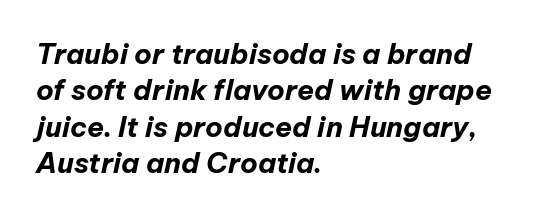
The image shows 28 px bold type, italic (leaning right); set left-aligned, normal line spacing (1.3x), normal letter spacing, not underlined; low stroke contrast and a medium x-height.
